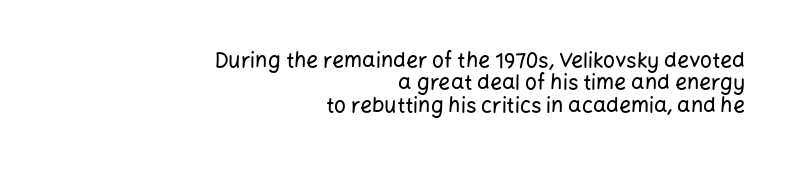
The image shows 21 px text type, upright; set right-aligned, tight line spacing (1.06x), normal letter spacing, not underlined.
